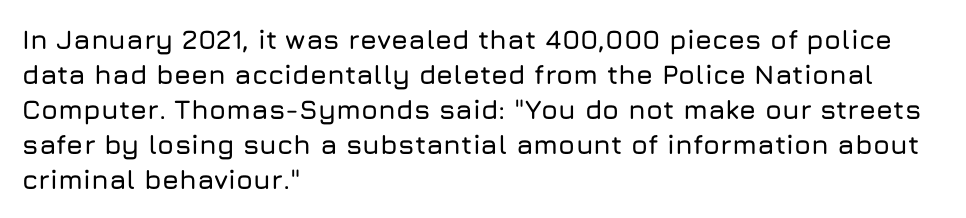
In CSS terms this would be text-align: left. Does the lettering tilt? It doesn't — this is upright. The strip under each line holds only bare page. Each word holds together tightly as a unit, with standard inter-letter gaps. These lines sit exactly where default settings would place them.
